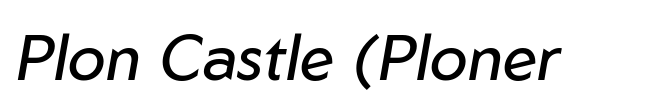
The characters are drawn with everyday or finer stroke widths. Each letter keeps its own natural width here, so spacing adapts to shape. Has an underline been added? It has not. Observe the ordinary spacing: letters are neighbours, not strangers. The lettering tilts uniformly, giving the passage an italic look.
